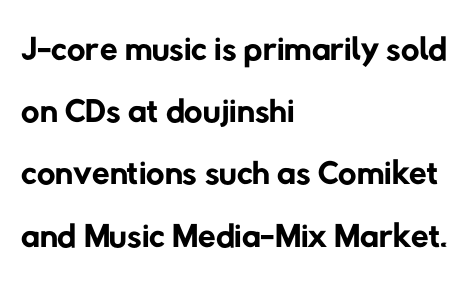
The rendering anchors every line to the left-hand side. Note the varied advance widths — an 'i' is clearly narrower than an 'm'. Honestly, there is no underline to notice here at all. Nobody touched the tracking dial on this one. Bold? No — there's no thickening of the strokes. The typeface chosen for these lines omits serifs.
